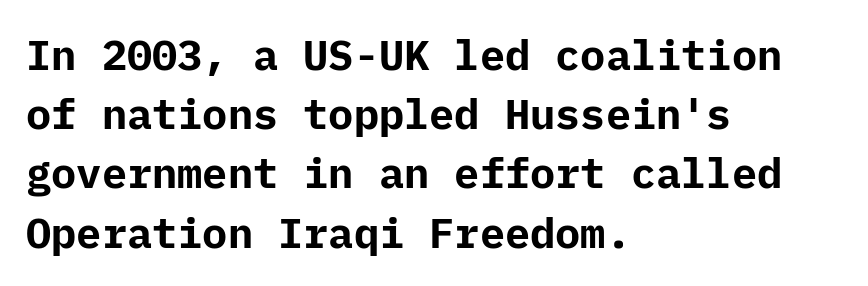
Q: Is the text bold? A: Yes.
Q: Is the text italic (slanted)? A: No, it is upright.
Q: Is the typeface a serif or a sans-serif typeface? A: Sans-serif.
Q: Is the text underlined? A: No.
Q: How is the paragraph aligned? A: Left-aligned.
Q: Is the spacing between letters normal or unusually wide? A: Normal.
Q: Is the spacing between lines tight, normal or loose? A: Normal.
Q: Width (condensed, normal, or wide)? A: Normal.
Q: Stroke contrast? A: Low.
Q: x-height? A: Medium.
